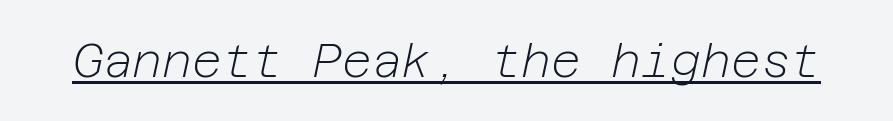
Q: Is the text bold? A: No.
Q: Is the text italic (slanted)? A: Yes, it leans right by about 12 degrees.
Q: Is the text underlined? A: Yes.
Q: Is the spacing between letters normal or unusually wide? A: Normal.
Q: Width (condensed, normal, or wide)? A: Normal.
Q: Stroke contrast? A: Low.
Q: x-height? A: Medium.
